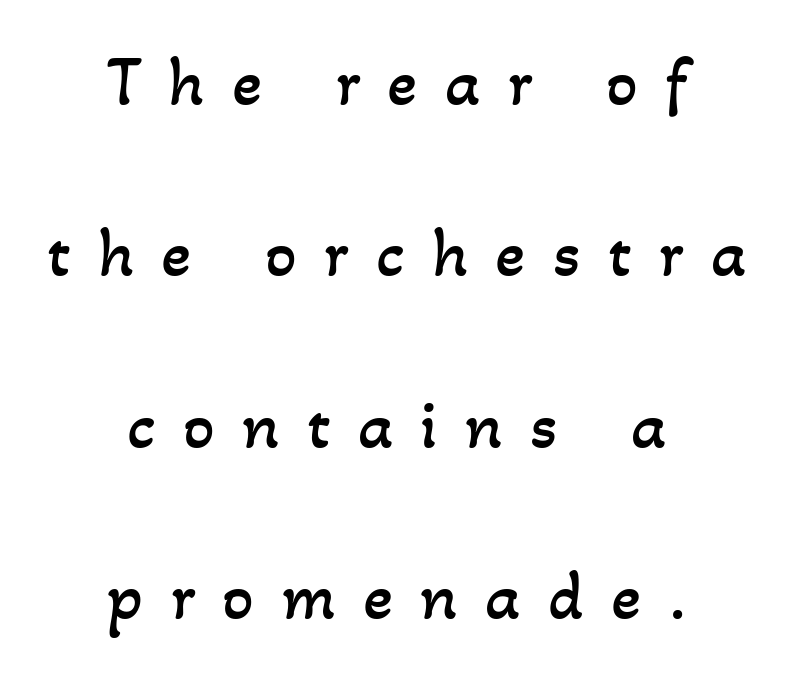
{"bold": "no", "weight": "regular", "width": "normal", "stroke_contrast": "low", "x_height": "small", "monospaced": "no", "underline": "no", "align": "center", "line_spacing": "loose", "line_spacing_ratio": 2.45, "letter_spacing": "wide", "letter_spacing_em": 0.39, "glyph_px": 70}
